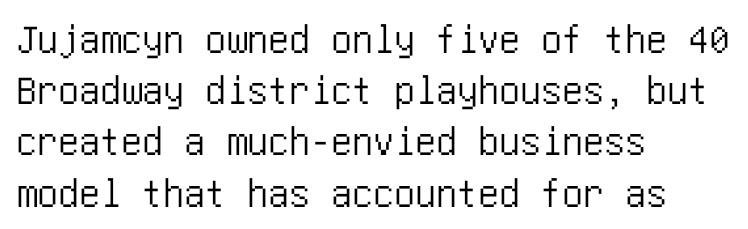
Q: Is the text italic (slanted)? A: No, it is upright.
Q: Is the typeface a serif or a sans-serif typeface? A: Sans-serif.
Q: Is the text underlined? A: No.
Q: How is the paragraph aligned? A: Left-aligned.
Q: Is the spacing between letters normal or unusually wide? A: Normal.
Q: Width (condensed, normal, or wide)? A: Condensed.
Q: Stroke contrast? A: Low.
Q: x-height? A: Large.
